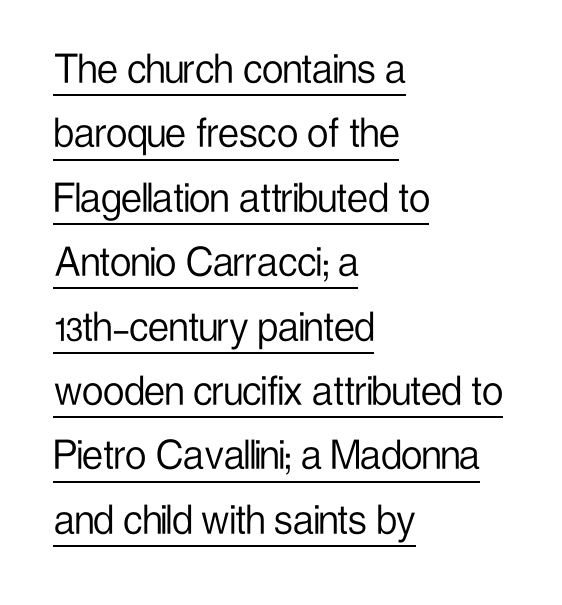
The specimen reads as upright at a glance. The typeface chosen for these lines omits serifs. Honestly, the row spacing looks completely unremarkable. Caption: lettering with a line underneath.
